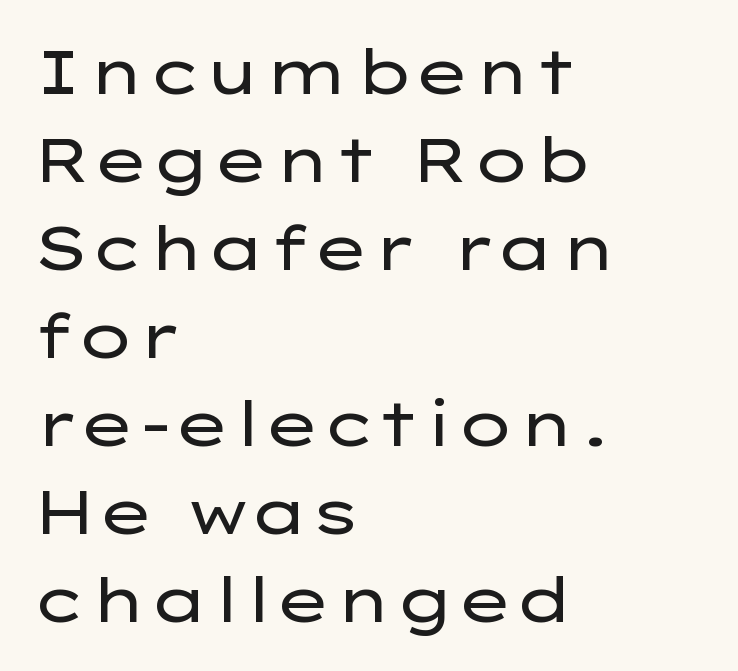
In CSS terms this would be text-align: left. These lines keep a tight, regular rhythm from letter to letter. Bold? No — there's no thickening of the strokes. Normally led — the rows are evenly, conventionally spaced. In terms of letterform style, serifs are entirely absent.
